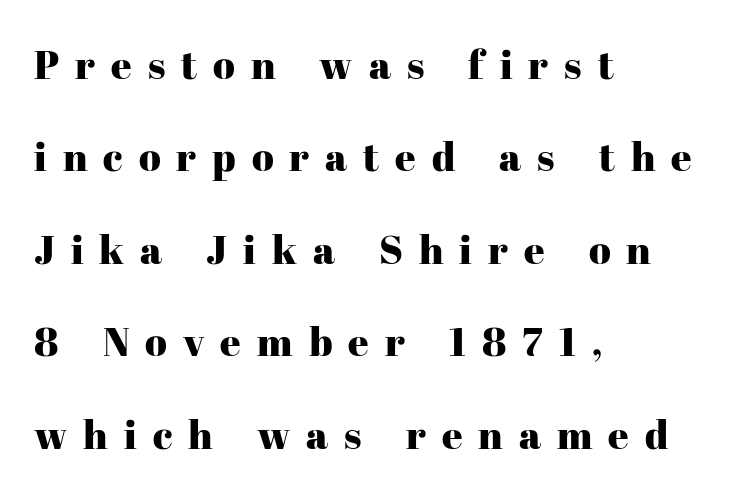
The image shows 40 px serif type, upright; set left-aligned, loose line spacing (2.31x), unusually wide letter spacing (+0.4 em), not underlined; high stroke contrast and a medium x-height.
